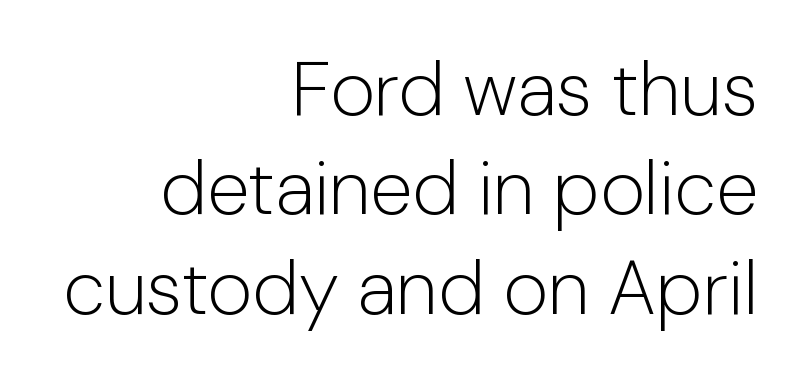
{"serif": "no", "italic": "no", "bold": "no", "weight": "light", "width": "normal", "stroke_contrast": "low", "x_height": "medium", "monospaced": "no", "underline": "no", "align": "right", "line_spacing": "normal", "line_spacing_ratio": 1.29, "letter_spacing": "normal", "letter_spacing_em": 0.0, "glyph_px": 77}
